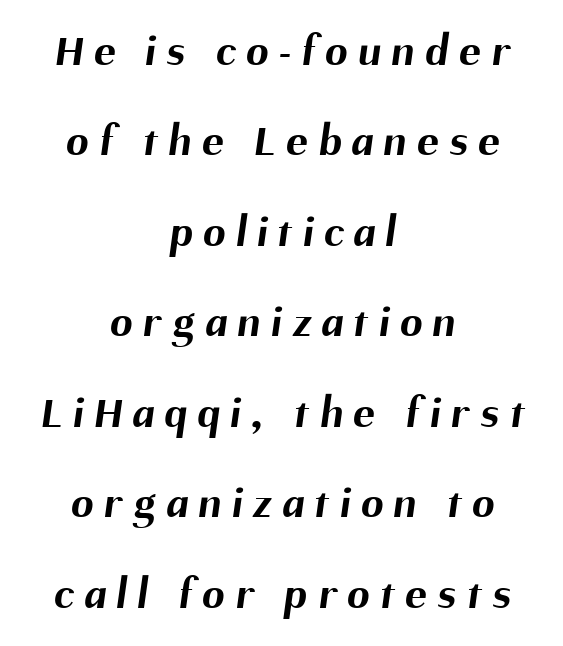
Q: Is the text bold? A: Yes.
Q: Is the typeface a serif or a sans-serif typeface? A: Sans-serif.
Q: Is the text underlined? A: No.
Q: How is the paragraph aligned? A: Centered.
Q: Is the spacing between letters normal or unusually wide? A: Unusually wide.
Q: Is the spacing between lines tight, normal or loose? A: Loose.
Q: Width (condensed, normal, or wide)? A: Normal.
Q: Stroke contrast? A: Medium.
Q: x-height? A: Medium.
Q: Monospaced? A: No.
